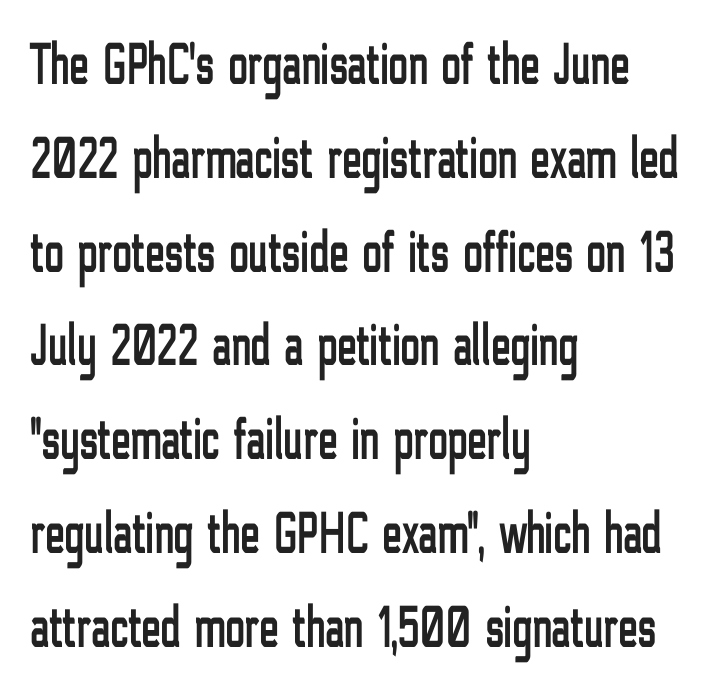
The image shows 59 px condensed sans-serif type, upright; set left-aligned, normal line spacing (1.59x), normal letter spacing, not underlined; low stroke contrast and a medium x-height.
